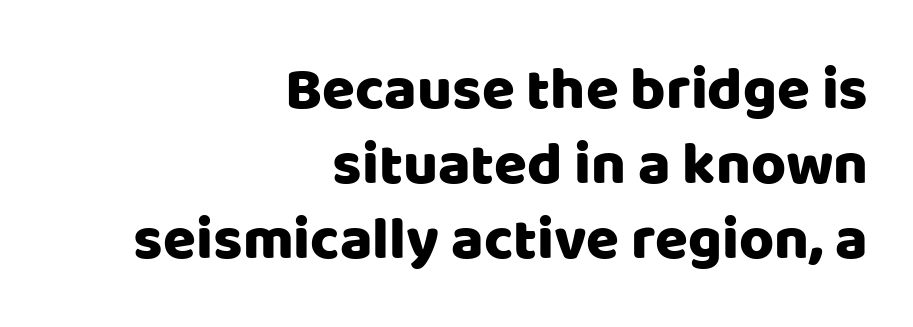
The image shows 60 px sans-serif type, upright; set right-aligned, normal line spacing (1.25x), normal letter spacing, not underlined; low stroke contrast and a large x-height.
